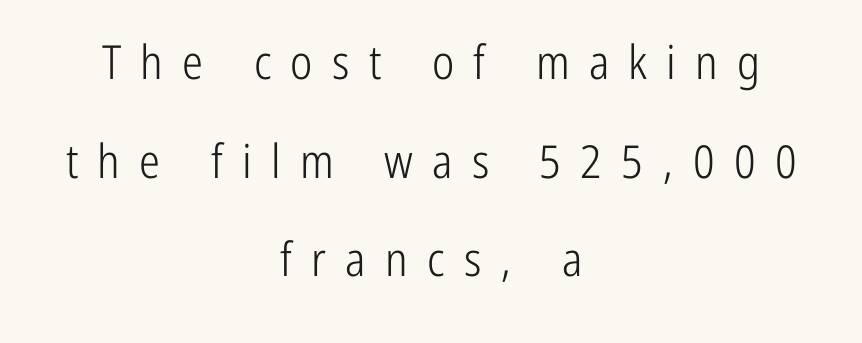
The specimen reads as upright at a glance. A typesetter would call this proportional, since set widths differ per character. Stems and bowls with no extra thickness — not bold. What stands out about the letter spacing? Its width — letters are far apart. The compositor balanced each line on the midline. Horizontal bands of white between lines are thick stripes.
